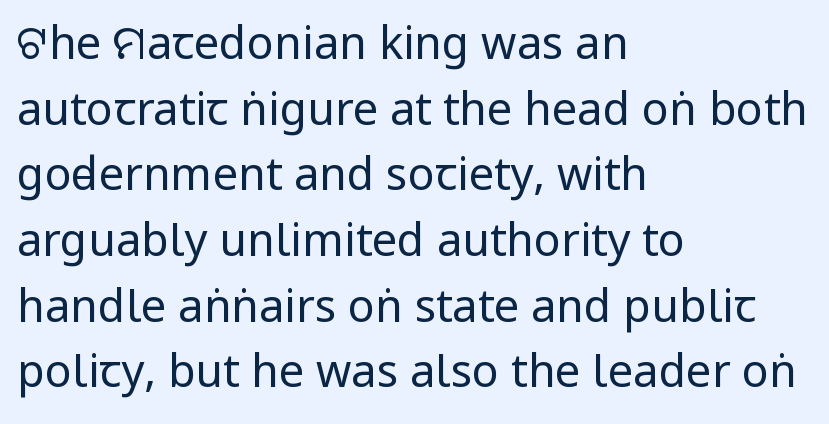
{"serif": "no", "italic": "no", "bold": "no", "weight": "regular", "width": "condensed", "stroke_contrast": "low", "x_height": "large", "monospaced": "no", "underline": "no", "align": "left", "line_spacing": "normal", "line_spacing_ratio": 1.46, "letter_spacing": "normal", "letter_spacing_em": 0.0, "glyph_px": 45}
